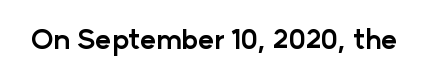
Q: Is the text bold? A: Yes.
Q: Is the text italic (slanted)? A: No, it is upright.
Q: Is the text underlined? A: No.
Q: Is the spacing between letters normal or unusually wide? A: Normal.
